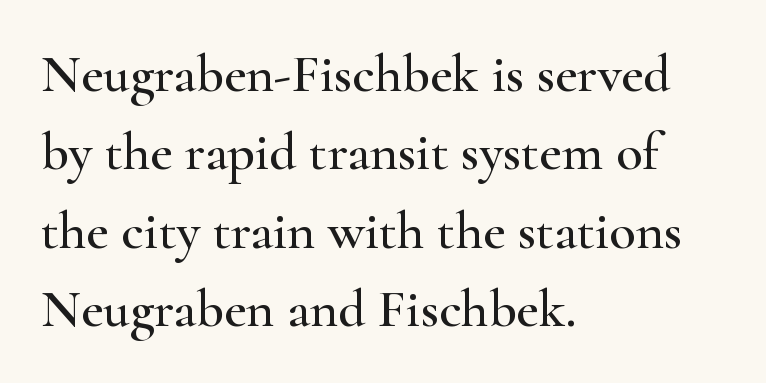
Old-style or modern, the face here clearly has serifs. The axis of the letterforms is exactly vertical. Casual observation: everything's shoved over to the left. A clean baseline with only descenders dipping below it.
